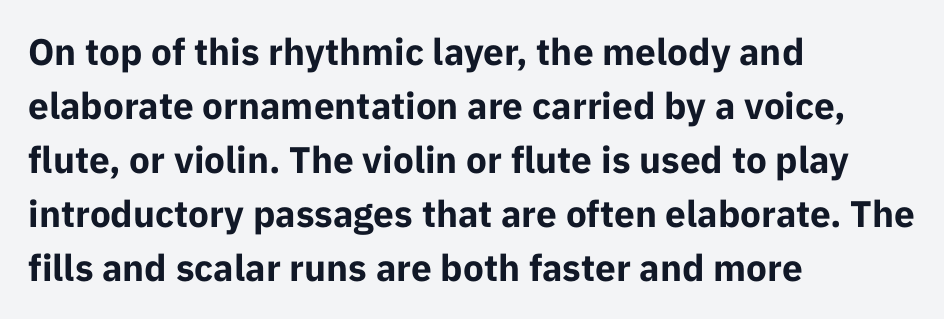
The image shows 37 px bold sans-serif type, upright; set left-aligned, normal line spacing (1.46x), normal letter spacing, not underlined; low stroke contrast and a medium x-height.
